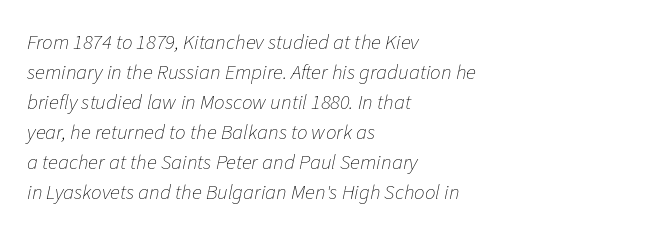
Baseline-to-baseline distance is the conventional proportion of letter height. Would a proofreader flag this as italicized? Yes. Spacing between characters is what you'd get straight out of the box. These lines stack with their left ends in a neat column. Decoration check: the copy has no underline.
